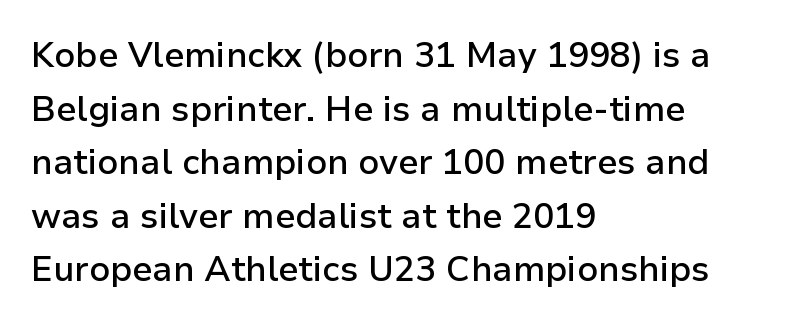
Line spacing here is normal. Just letters on the line, the space beneath them empty. These lines were composed using upright roman letters. The lines in this sample share a left origin and differ only in where they stop. Examine the stroke ends and you'll find no serifs.
